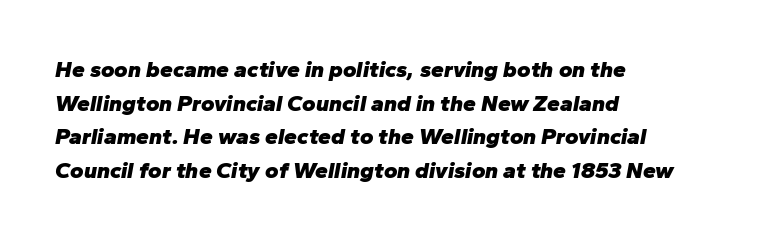
Q: Is the text bold? A: Yes.
Q: Is the text italic (slanted)? A: Yes, it leans right by about 10 degrees.
Q: Is the text underlined? A: No.
Q: How is the paragraph aligned? A: Left-aligned.
Q: Is the spacing between letters normal or unusually wide? A: Normal.
Q: Is the spacing between lines tight, normal or loose? A: Normal.
